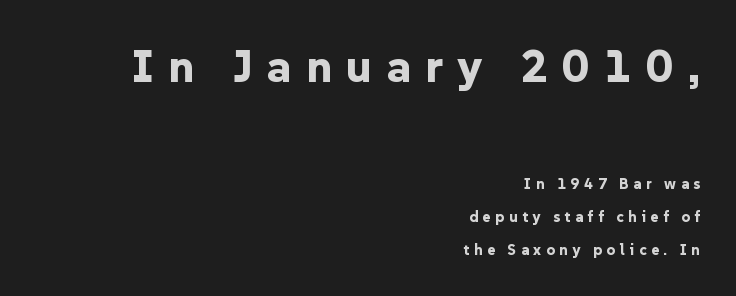
Q: Is the text bold? A: Yes.
Q: Is the text italic (slanted)? A: No, it is upright.
Q: Is the typeface a serif or a sans-serif typeface? A: Sans-serif.
Q: Is the text underlined? A: No.
Q: How is the paragraph aligned? A: Right-aligned.
Q: Is the spacing between letters normal or unusually wide? A: Unusually wide.
Q: Is the spacing between lines tight, normal or loose? A: Loose.
Q: Which block of text is set in a larger size, the first (top) or the second (bottom)? A: The first (top) one.
Q: Width (condensed, normal, or wide)? A: Normal.
Q: Stroke contrast? A: Low.
Q: x-height? A: Medium.
Q: Monospaced? A: No.
